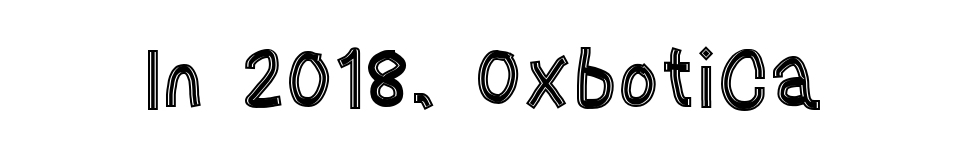
Q: Is the text italic (slanted)? A: No, it is upright.
Q: Is the text underlined? A: No.
Q: Is the spacing between letters normal or unusually wide? A: Normal.
Q: Width (condensed, normal, or wide)? A: Condensed.
Q: x-height? A: Large.
Q: Monospaced? A: No.
